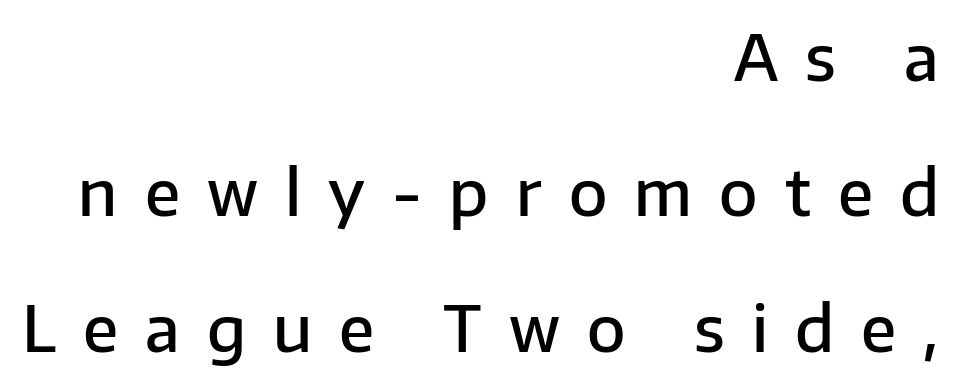
Q: Is the text bold? A: Semi-bold.
Q: Is the text italic (slanted)? A: No, it is upright.
Q: Is the typeface a serif or a sans-serif typeface? A: Sans-serif.
Q: Is the text underlined? A: No.
Q: How is the paragraph aligned? A: Right-aligned.
Q: Is the spacing between letters normal or unusually wide? A: Unusually wide.
Q: Is the spacing between lines tight, normal or loose? A: Loose.
Q: Width (condensed, normal, or wide)? A: Normal.
Q: Stroke contrast? A: Low.
Q: x-height? A: Medium.
Q: Monospaced? A: No.
